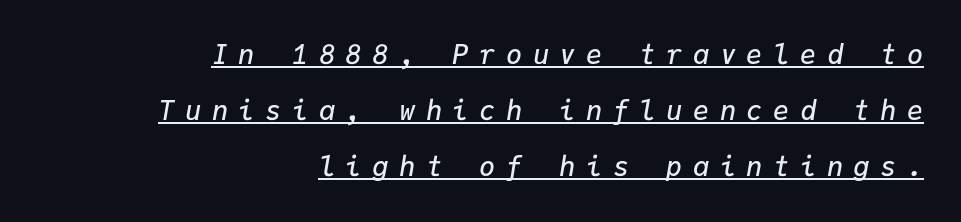
{"italic": "yes", "lean": "right", "slant_degrees": 9, "bold": "semi", "underline": "yes", "align": "right", "line_spacing": "loose", "line_spacing_ratio": 2.08, "letter_spacing": "wide", "letter_spacing_em": 0.39, "glyph_px": 27}
